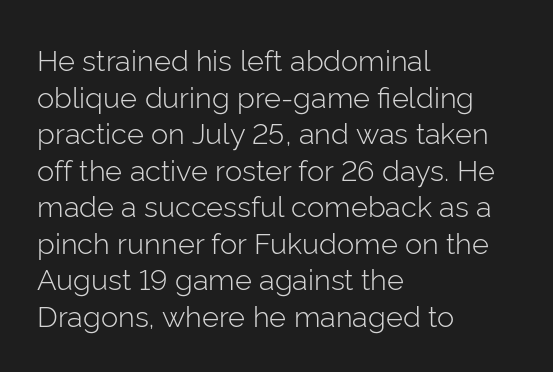
Alignment: flush left. Is the stroke heavy? The answer is a plain regular-or-lighter. These lines are rendered in a variable-pitch font. Lines of text with bare space underneath. Does extra space separate the letters? No, they use regular spacing.
